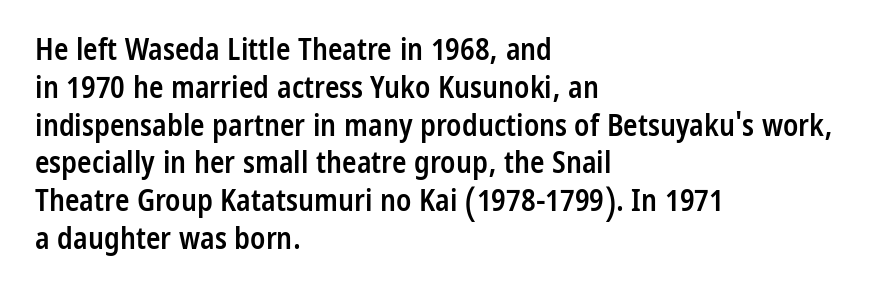
Q: Is the text bold? A: Semi-bold.
Q: Is the text italic (slanted)? A: No, it is upright.
Q: Is the typeface a serif or a sans-serif typeface? A: Sans-serif.
Q: Is the text underlined? A: No.
Q: How is the paragraph aligned? A: Left-aligned.
Q: Is the spacing between letters normal or unusually wide? A: Normal.
Q: Is the spacing between lines tight, normal or loose? A: Normal.
Q: Width (condensed, normal, or wide)? A: Condensed.
Q: Stroke contrast? A: Low.
Q: x-height? A: Medium.
Q: Monospaced? A: No.
